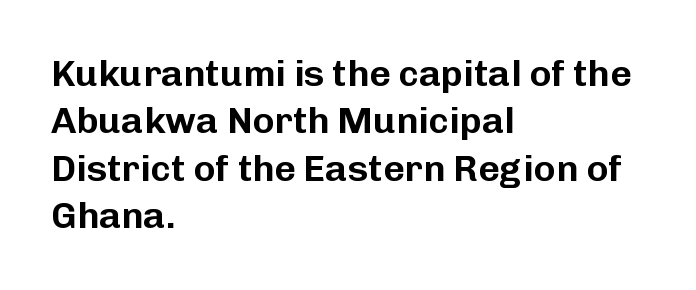
The image shows 37 px sans-serif type, upright; set left-aligned, normal line spacing (1.28x), normal letter spacing, not underlined; low stroke contrast and a medium x-height.
